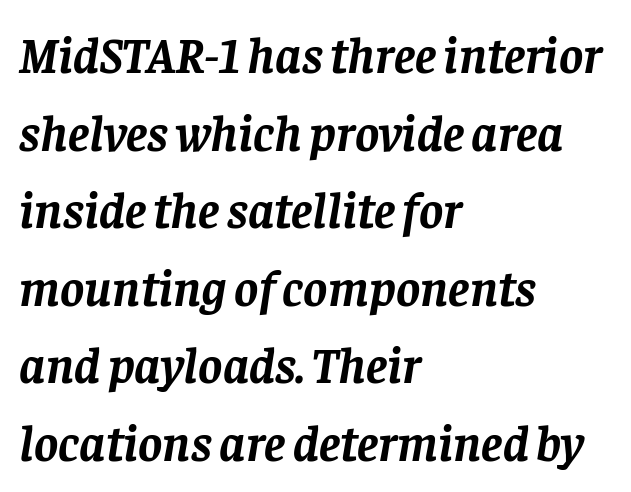
Q: Is the text bold? A: Yes.
Q: Is the text italic (slanted)? A: Yes, it leans right by about 8 degrees.
Q: Is the typeface a serif or a sans-serif typeface? A: Serif.
Q: Is the text underlined? A: No.
Q: How is the paragraph aligned? A: Left-aligned.
Q: Is the spacing between letters normal or unusually wide? A: Normal.
Q: Is the spacing between lines tight, normal or loose? A: Normal.
Q: Width (condensed, normal, or wide)? A: Normal.
Q: Stroke contrast? A: Low.
Q: x-height? A: Large.
Q: Monospaced? A: No.
